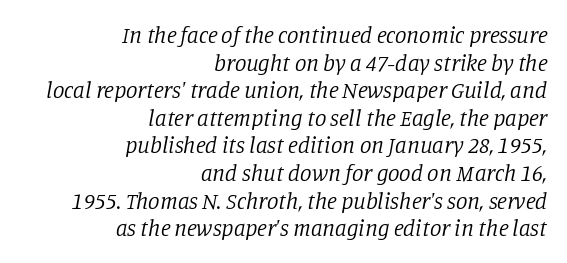
Q: Is the text bold? A: No.
Q: Is the text italic (slanted)? A: Yes, it leans right by about 11 degrees.
Q: Is the text underlined? A: No.
Q: How is the paragraph aligned? A: Right-aligned.
Q: Is the spacing between letters normal or unusually wide? A: Normal.
